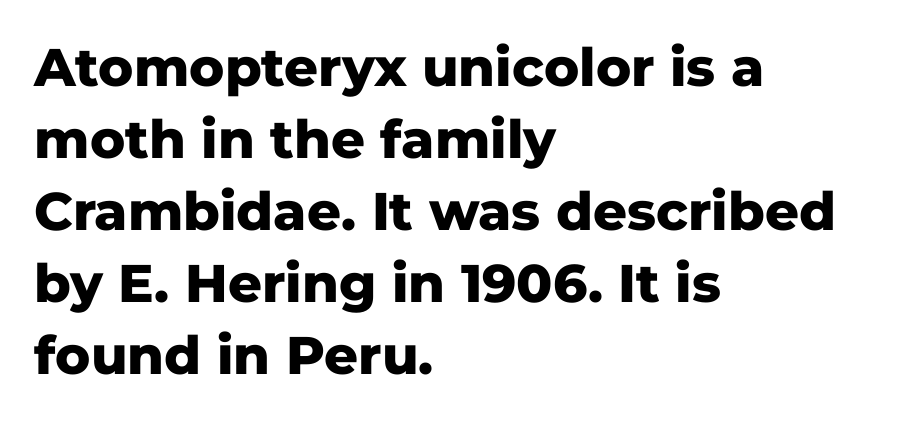
The vertical gap from one line to the next is medium. No italicization has been applied; the sample stays upright. The line texture is even and compact thanks to regular tracking. The compositor pushed each line to the left boundary. As a designer I'd log this as weight 700, bold. Typographically, this falls in the sans-serif category.
